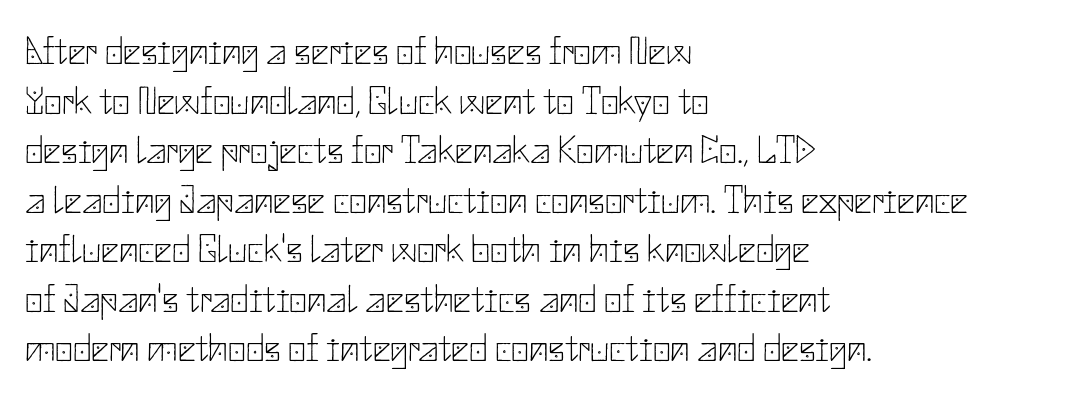
Where is the straight margin? On the left. Quick note: underline off. Leading: standard. You can tell from the bare stems that sans-serif type was used. Posture: upright roman.
